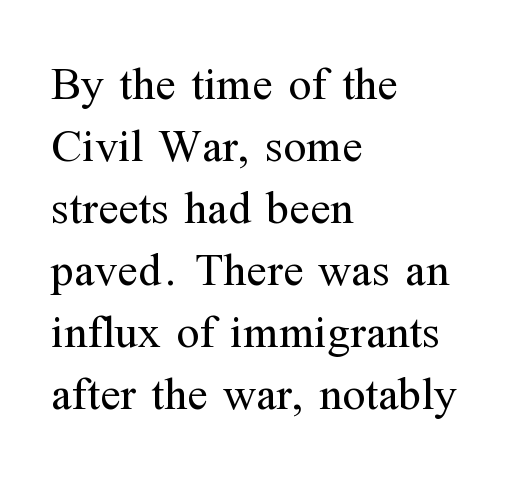
Q: Is the text bold? A: No.
Q: Is the text italic (slanted)? A: No, it is upright.
Q: Is the typeface a serif or a sans-serif typeface? A: Serif.
Q: Is the text underlined? A: No.
Q: How is the paragraph aligned? A: Left-aligned.
Q: Is the spacing between letters normal or unusually wide? A: Normal.
Q: Is the spacing between lines tight, normal or loose? A: Normal.
Q: Width (condensed, normal, or wide)? A: Normal.
Q: Stroke contrast? A: Medium.
Q: x-height? A: Medium.
Q: Monospaced? A: No.
